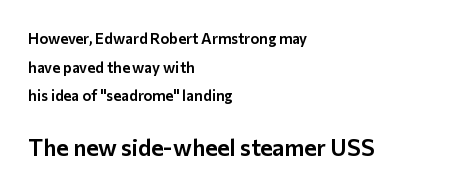
Q: Is the text italic (slanted)? A: No, it is upright.
Q: Is the text underlined? A: No.
Q: How is the paragraph aligned? A: Left-aligned.
Q: Is the spacing between letters normal or unusually wide? A: Normal.
Q: Is the spacing between lines tight, normal or loose? A: Loose.
Q: Which block of text is set in a larger size, the first (top) or the second (bottom)? A: The second (bottom) one.
